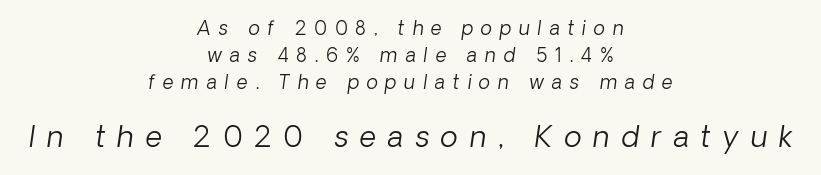
Typeset on center — no edge is straight. Rule under the text: the space is simply empty. The face used here appears at its bigger size in the lower chunk. Regarding leading, the lines here are spaced in the standard way. Tracking value appears strongly positive — letters spread wide. Each letter keeps its own natural width here, so spacing adapts to shape.
